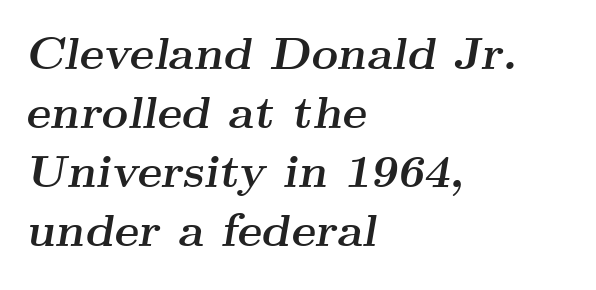
Q: Is the text bold? A: Yes.
Q: Is the text italic (slanted)? A: Yes, it leans right by about 9 degrees.
Q: Is the typeface a serif or a sans-serif typeface? A: Serif.
Q: Is the text underlined? A: No.
Q: How is the paragraph aligned? A: Left-aligned.
Q: Is the spacing between letters normal or unusually wide? A: Normal.
Q: Is the spacing between lines tight, normal or loose? A: Normal.
Q: Width (condensed, normal, or wide)? A: Wide.
Q: Stroke contrast? A: Medium.
Q: x-height? A: Small.
Q: Monospaced? A: No.
